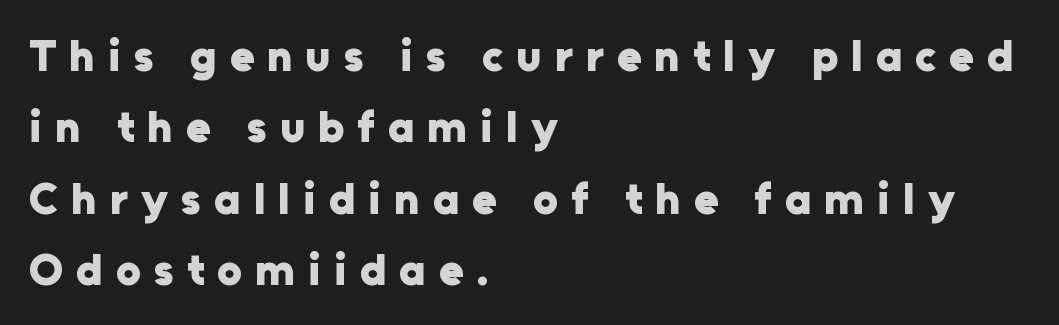
Q: Is the text bold? A: Yes.
Q: Is the text italic (slanted)? A: No, it is upright.
Q: Is the typeface a serif or a sans-serif typeface? A: Sans-serif.
Q: Is the text underlined? A: No.
Q: How is the paragraph aligned? A: Left-aligned.
Q: Is the spacing between letters normal or unusually wide? A: Unusually wide.
Q: Is the spacing between lines tight, normal or loose? A: Normal.
Q: Width (condensed, normal, or wide)? A: Normal.
Q: Stroke contrast? A: Low.
Q: x-height? A: Medium.
Q: Monospaced? A: No.
